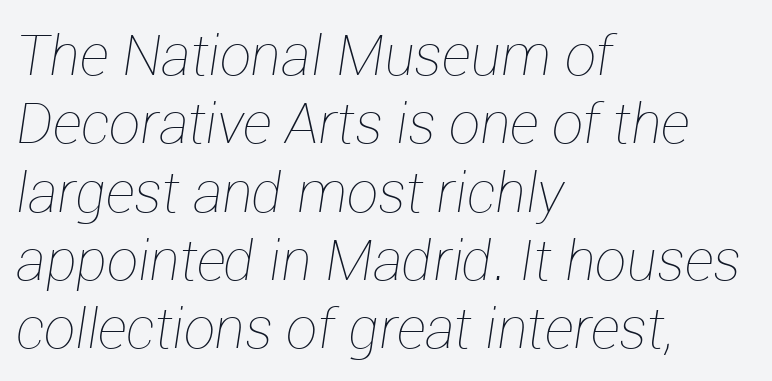
The rendering uses natural spacing where letterforms have individual widths. Nobody touched the tracking dial on this one. No word sits above an underline. Horizontal alignment here is leftward, the default for most running prose. Is the stroke heavy? The answer is a plain regular-or-lighter. The passage shown leans; its letterforms are oblique.
